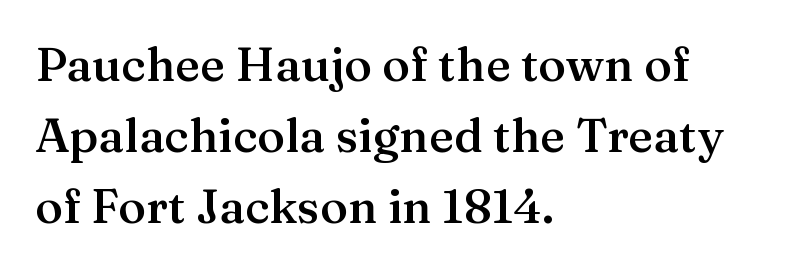
{"serif": "yes", "italic": "no", "bold": "semi", "weight": "semibold", "width": "normal", "stroke_contrast": "medium", "x_height": "medium", "monospaced": "no", "underline": "no", "align": "left", "line_spacing": "normal", "line_spacing_ratio": 1.51, "letter_spacing": "normal", "letter_spacing_em": 0.0, "glyph_px": 47}
